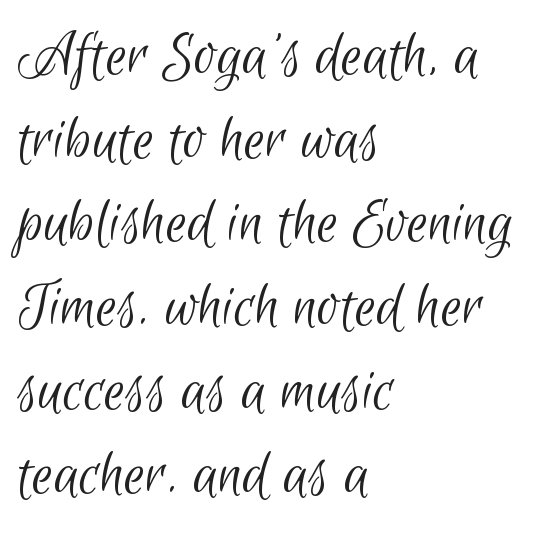
Stems and bowls with no extra thickness — not bold. The compositor pushed each line to the left boundary. Is this a fixed-width face? No — the glyphs have proportional, varying widths. How are the letters spaced? Ordinarily, with no added tracking. The zone under the glyphs is completely vacant.
